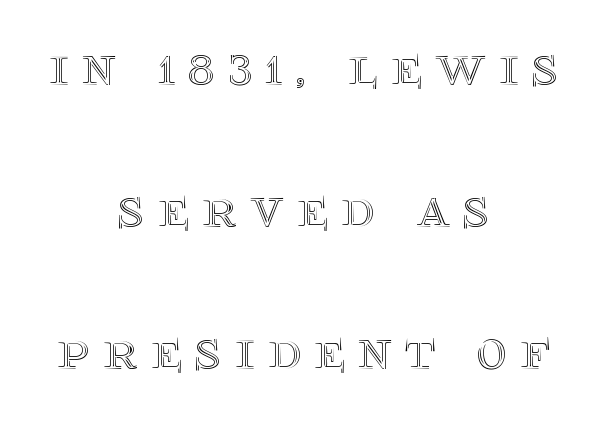
Each letter keeps its own natural width here, so spacing adapts to shape. The type is letterspaced generously, with wide tracking. Compared with typical paragraphs, the rows here are farther apart. Italic? Not at all — the glyphs are vertical.
